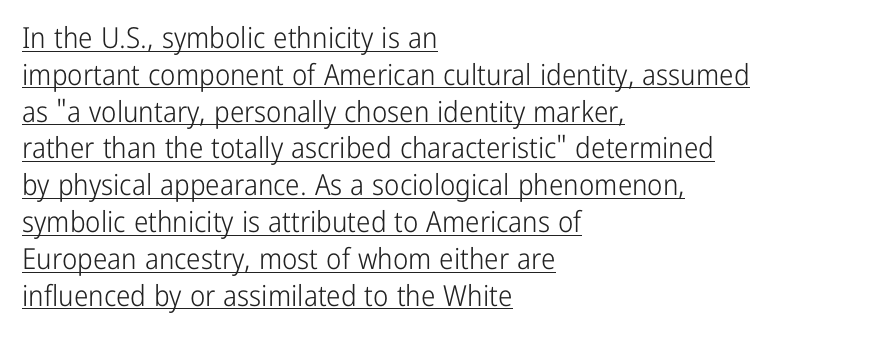
The image shows 29 px light, condensed sans-serif type, upright; set left-aligned, normal line spacing (1.27x), normal letter spacing, underlined; low stroke contrast and a medium x-height.
